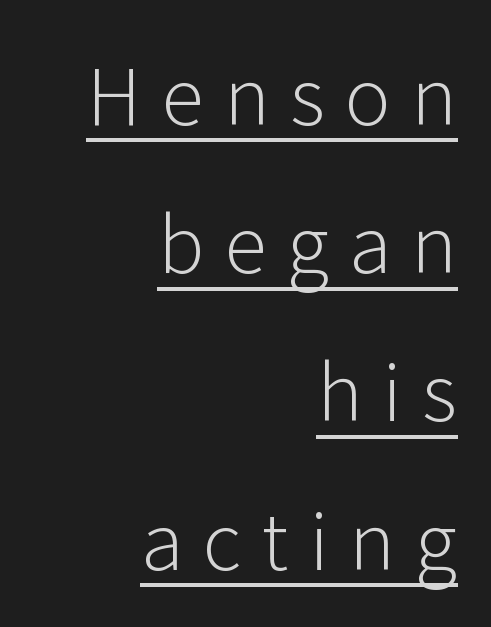
The image shows 78 px light sans-serif type, upright; set right-aligned, loose line spacing (1.9x), unusually wide letter spacing (+0.26 em), underlined; low stroke contrast and a medium x-height.
